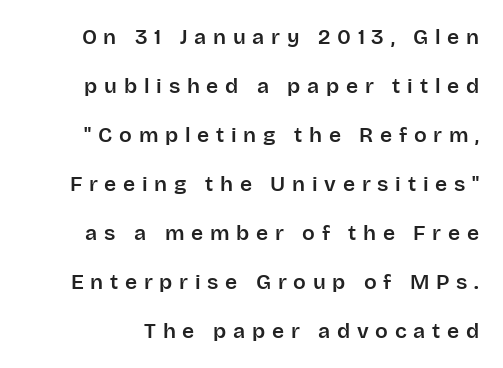
The letters are spread apart with noticeably loose tracking. When letters stand straight like this, we call the style roman or upright. Anything drawn beneath the words? Only blank space. Is there much room between lines? Yes — plenty of vertical air separates them.
